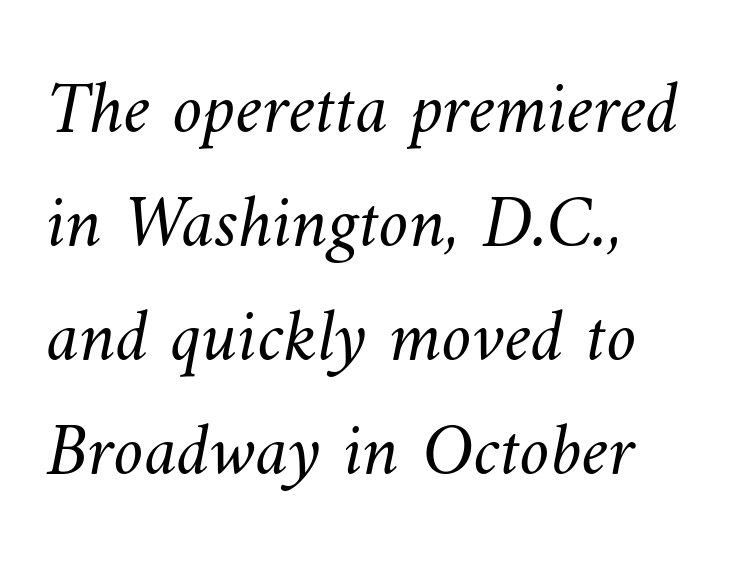
The image shows 75 px light type; set left-aligned, normal line spacing (1.52x), normal letter spacing, not underlined; medium stroke contrast and a small x-height.
